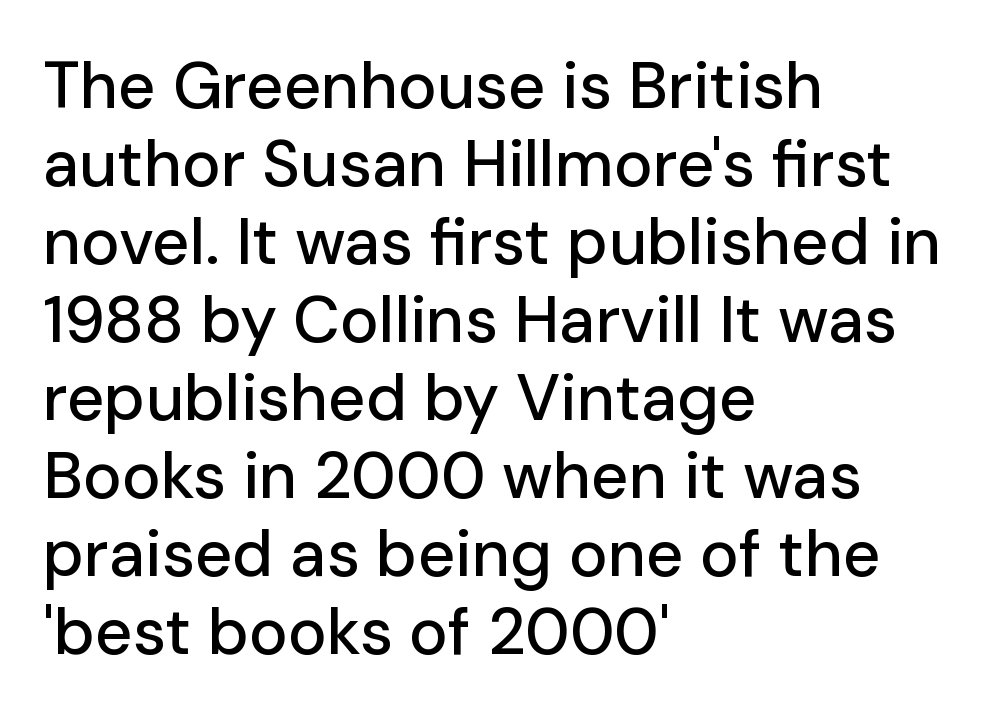
If you drew a line through each stem, it would be perfectly vertical. Think of a printed novel: that variable character pitch is what you see here. Letter spacing: default. Examine the stroke ends and you'll find no serifs. The foot of each line stays bare and open. These lines are set flush left with a ragged right edge.
